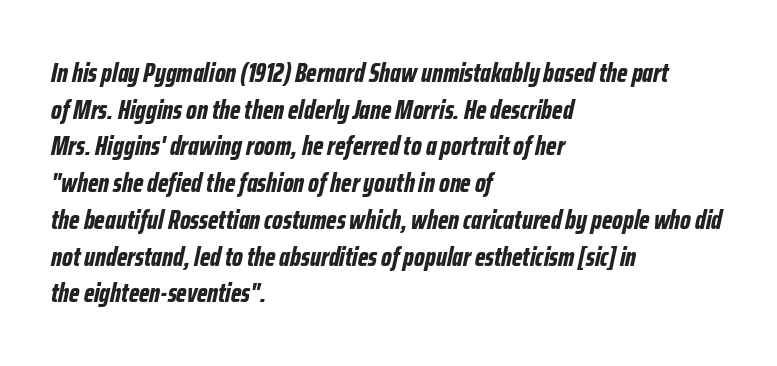
It's the slanting kind of type. Set as a true bold cut, around the 700 mark. The rendering anchors every line to the left-hand side. Descender tails drop into unmarked territory. Normally led — the rows are evenly, conventionally spaced. Here the glyphs are tracked normally, forming tight word shapes.
